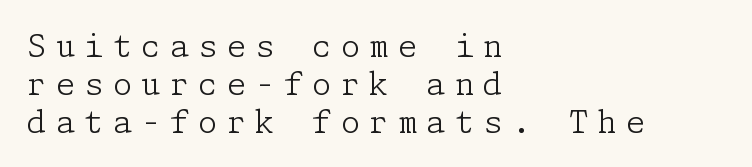
Q: Is the text bold? A: No.
Q: Is the text italic (slanted)? A: No, it is upright.
Q: Is the typeface a serif or a sans-serif typeface? A: Serif.
Q: Is the text underlined? A: No.
Q: How is the paragraph aligned? A: Left-aligned.
Q: Is the spacing between letters normal or unusually wide? A: Unusually wide.
Q: Width (condensed, normal, or wide)? A: Normal.
Q: Stroke contrast? A: Low.
Q: x-height? A: Medium.
